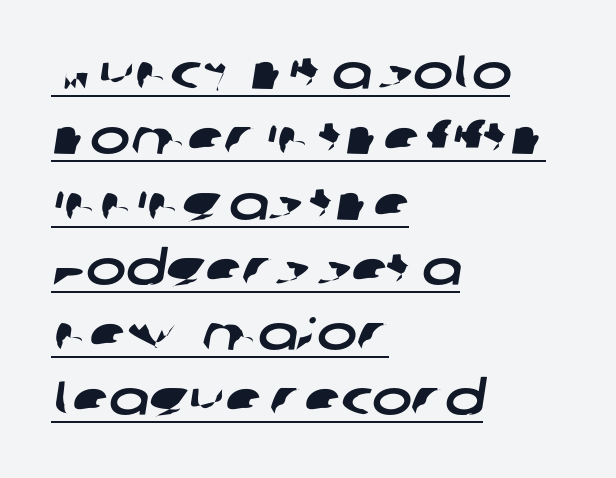
{"serif": "no", "width": "wide", "stroke_contrast": "low", "x_height": "large", "monospaced": "no", "underline": "yes", "align": "left", "line_spacing": "normal", "line_spacing_ratio": 1.36, "letter_spacing": "normal", "letter_spacing_em": 0.0, "glyph_px": 48}
